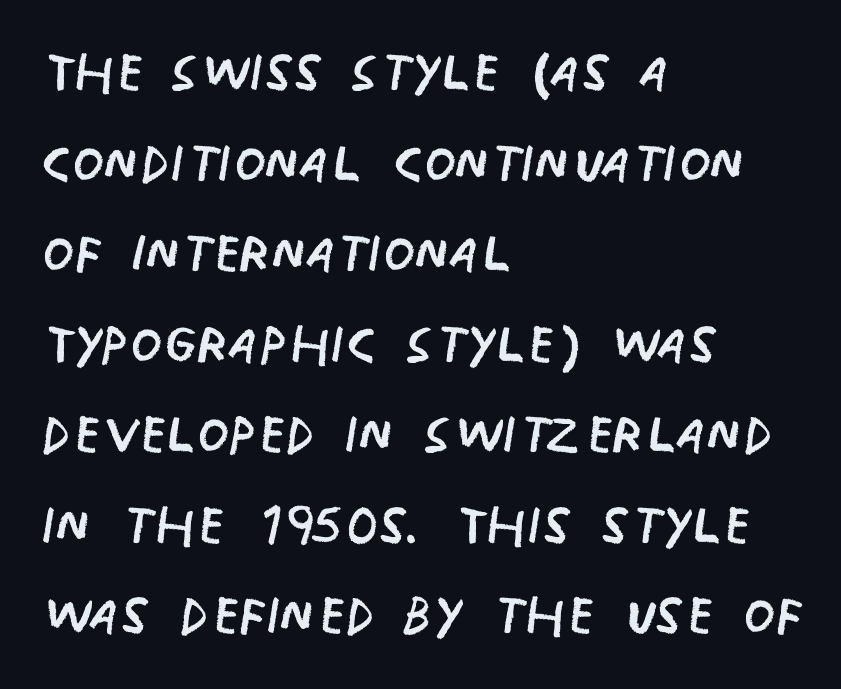
Q: Is the text bold? A: No.
Q: Is the typeface a serif or a sans-serif typeface? A: Sans-serif.
Q: Is the text underlined? A: No.
Q: How is the paragraph aligned? A: Left-aligned.
Q: Is the spacing between letters normal or unusually wide? A: Normal.
Q: Width (condensed, normal, or wide)? A: Condensed.
Q: Stroke contrast? A: Low.
Q: x-height? A: Large.
Q: Monospaced? A: No.
